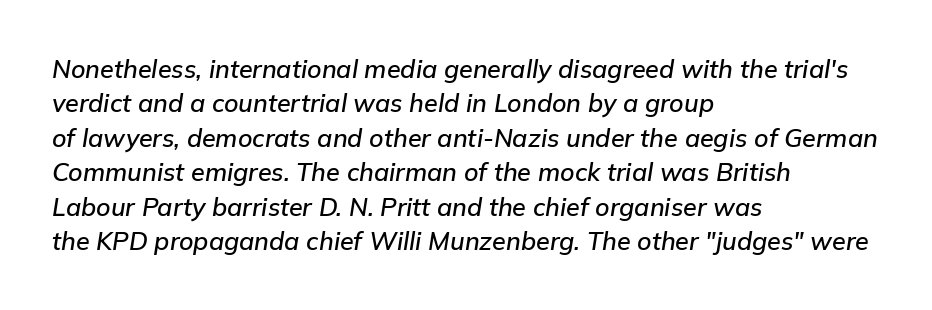
Q: Is the text italic (slanted)? A: Yes, it leans right by about 9 degrees.
Q: Is the text underlined? A: No.
Q: How is the paragraph aligned? A: Left-aligned.
Q: Is the spacing between letters normal or unusually wide? A: Normal.
Q: Is the spacing between lines tight, normal or loose? A: Normal.
